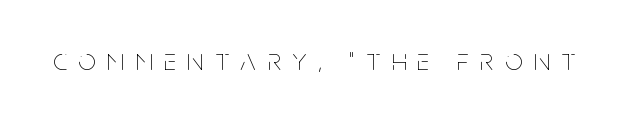
The image shows 31 px thin, condensed type, upright; set unusually wide letter spacing (+0.37 em), not underlined; low stroke contrast and a large x-height.
